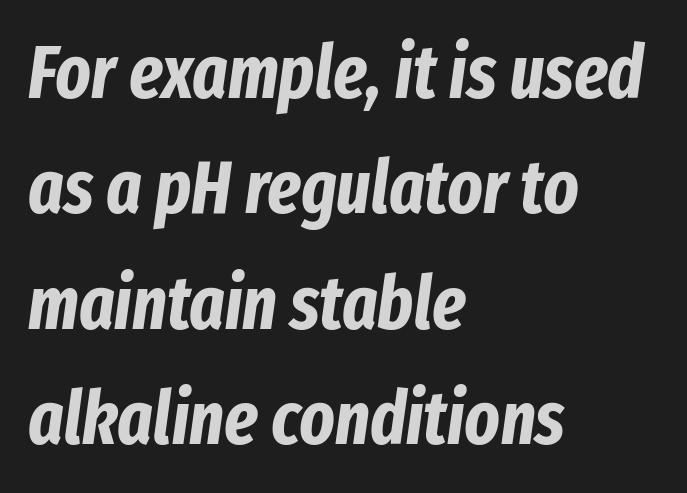
The image shows 74 px bold, condensed type, italic (leaning right); set left-aligned, normal line spacing (1.56x), normal letter spacing, not underlined; low stroke contrast and a medium x-height.
